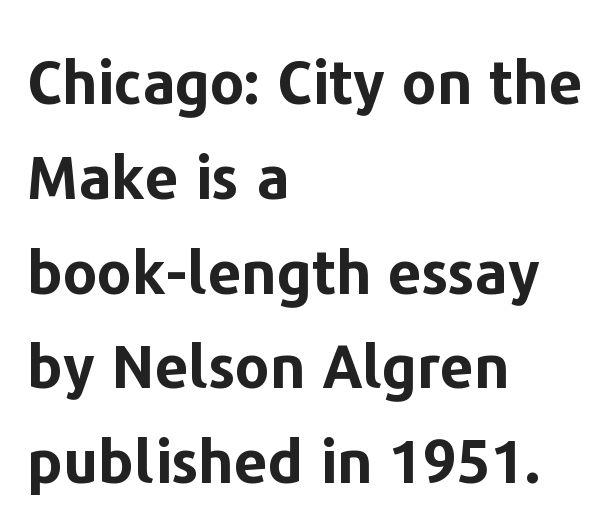
Short note: letters normally spaced. These lines sit exactly where default settings would place them. This is the regular roman posture of the typeface. The face used here is proportionally spaced, like ordinary book or web type. Nope, no serifs anywhere on these letters.
